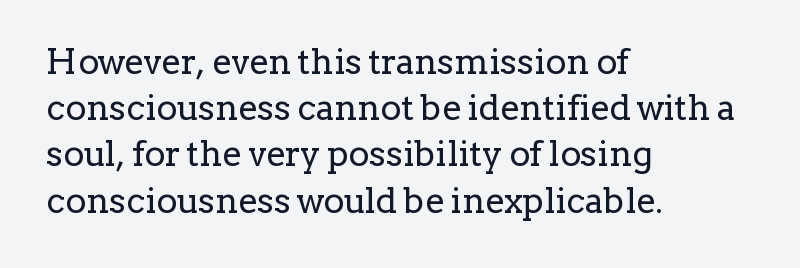
{"serif": "yes", "italic": "no", "bold": "no", "weight": "regular", "width": "normal", "stroke_contrast": "low", "x_height": "medium", "monospaced": "no", "underline": "no", "align": "left", "line_spacing": "normal", "line_spacing_ratio": 1.32, "letter_spacing": "normal", "letter_spacing_em": 0.0, "glyph_px": 35}
